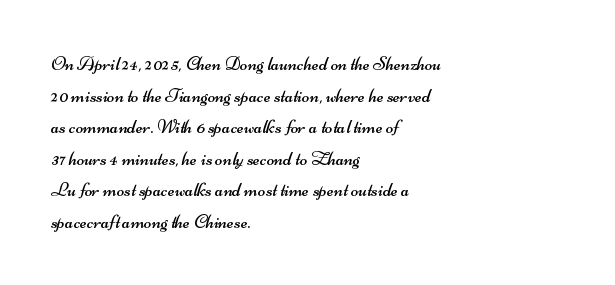
Q: Is the text bold? A: No.
Q: Is the text underlined? A: No.
Q: How is the paragraph aligned? A: Left-aligned.
Q: Is the spacing between letters normal or unusually wide? A: Normal.
Q: Is the spacing between lines tight, normal or loose? A: Normal.
